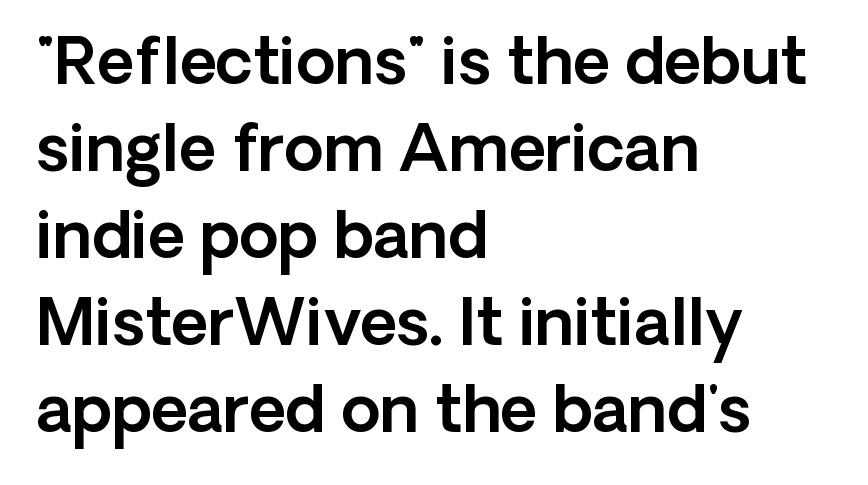
{"serif": "no", "italic": "no", "width": "normal", "x_height": "medium", "monospaced": "no", "underline": "no", "align": "left", "line_spacing": "normal", "line_spacing_ratio": 1.36, "letter_spacing": "normal", "letter_spacing_em": 0.0, "glyph_px": 64}
